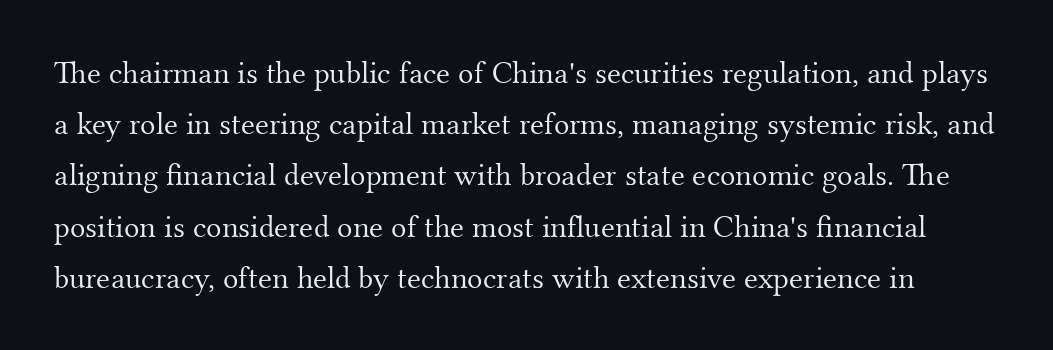
{"serif": "yes", "italic": "no", "bold": "no", "weight": "light", "width": "normal", "stroke_contrast": "medium", "x_height": "small", "monospaced": "no", "underline": "no", "line_spacing": "normal", "line_spacing_ratio": 1.6, "letter_spacing": "normal", "letter_spacing_em": 0.0, "glyph_px": 32}
